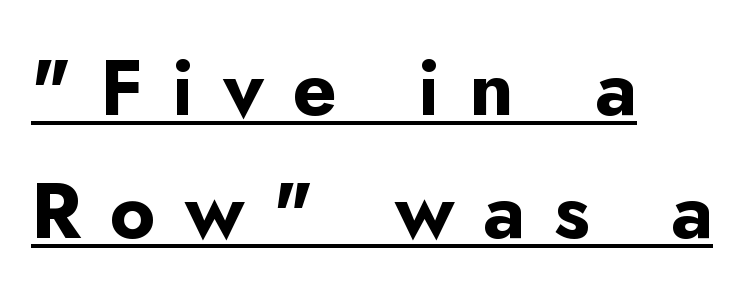
Q: Is the text bold? A: Yes.
Q: Is the text italic (slanted)? A: No, it is upright.
Q: Is the typeface a serif or a sans-serif typeface? A: Sans-serif.
Q: Is the text underlined? A: Yes.
Q: How is the paragraph aligned? A: Left-aligned.
Q: Is the spacing between letters normal or unusually wide? A: Unusually wide.
Q: Is the spacing between lines tight, normal or loose? A: Normal.
Q: Width (condensed, normal, or wide)? A: Normal.
Q: Stroke contrast? A: Low.
Q: x-height? A: Small.
Q: Monospaced? A: No.
